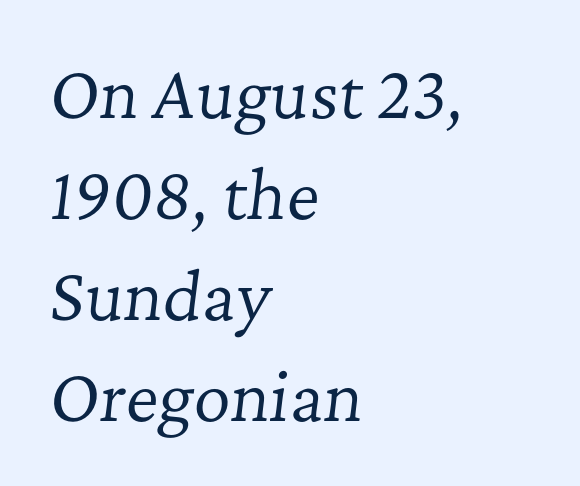
The image shows 64 px regular-weight serif type, italic (leaning right); set left-aligned, normal line spacing (1.58x), normal letter spacing, not underlined; low stroke contrast and a medium x-height.
